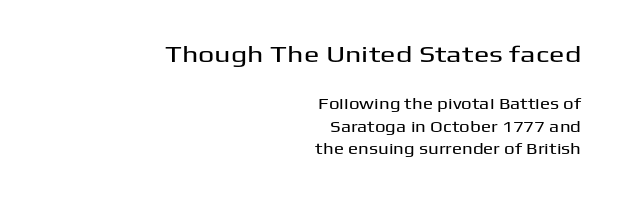
{"italic": "no", "underline": "no", "align": "right", "line_spacing": "normal", "line_spacing_ratio": 1.53, "letter_spacing": "normal", "letter_spacing_em": 0.0, "larger_block": "first", "size_ratio": 1.53, "glyph_px": 23}
